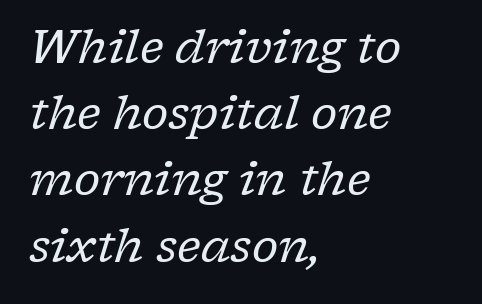
Q: Is the text bold? A: No.
Q: Is the text italic (slanted)? A: Yes, it leans right by about 17 degrees.
Q: Is the typeface a serif or a sans-serif typeface? A: Serif.
Q: Is the text underlined? A: No.
Q: How is the paragraph aligned? A: Left-aligned.
Q: Is the spacing between letters normal or unusually wide? A: Normal.
Q: Is the spacing between lines tight, normal or loose? A: Normal.
Q: Width (condensed, normal, or wide)? A: Normal.
Q: Stroke contrast? A: Low.
Q: x-height? A: Medium.
Q: Monospaced? A: No.
